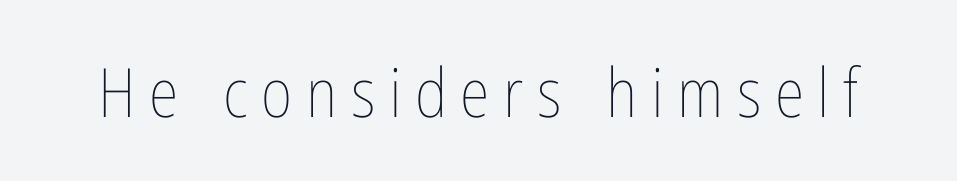
Inter-character spacing is expanded well beyond the font's built-in metrics. The rendering uses natural spacing where letterforms have individual widths. The strokes carry an ordinary text weight at most. Check the space under the baseline: it is left empty. Rendered with straight, roman letterforms.
